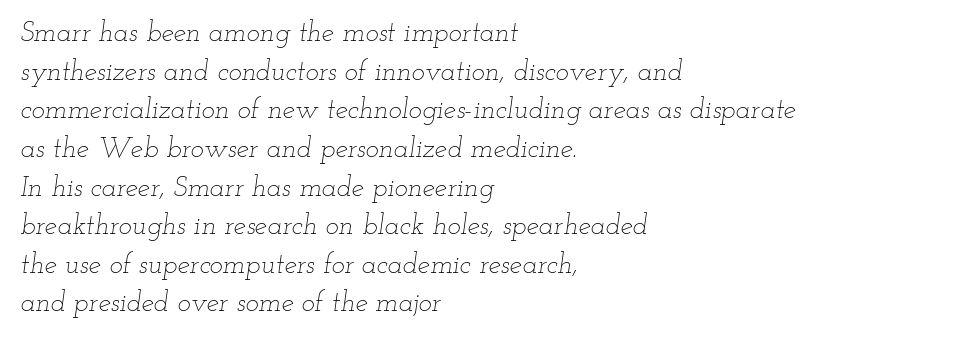
There is no visible air inserted between adjacent glyphs. Spacing verdict: proportional, widths tailored to each character. The lettering tilts uniformly, giving the passage an italic look. Vertically, the passage feels balanced, rows spaced as you'd expect. Horizontal alignment here is leftward, the default for most running prose.
